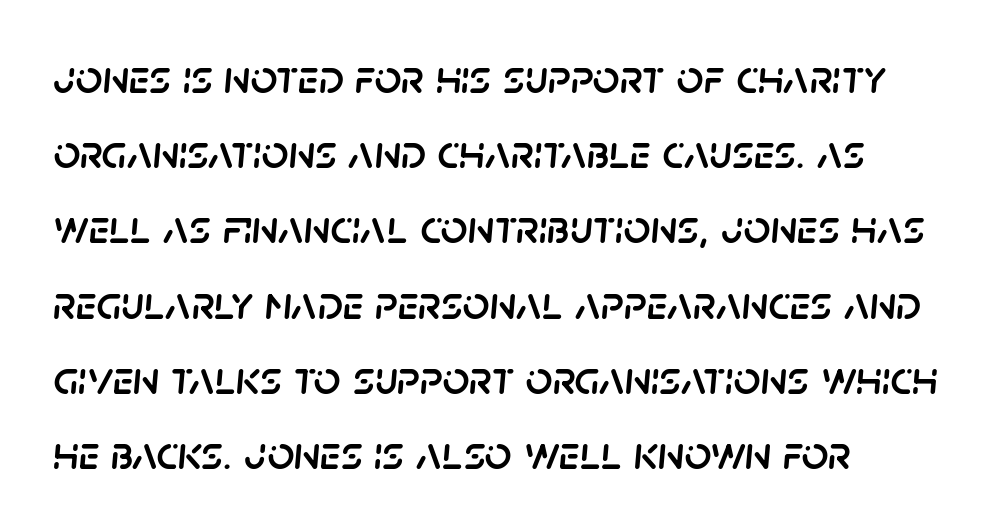
{"italic": "yes", "lean": "right", "slant_degrees": 5, "width": "normal", "stroke_contrast": "low", "x_height": "large", "monospaced": "no", "underline": "no", "align": "left", "line_spacing": "normal", "line_spacing_ratio": 1.6, "letter_spacing": "normal", "letter_spacing_em": 0.0, "glyph_px": 47}
